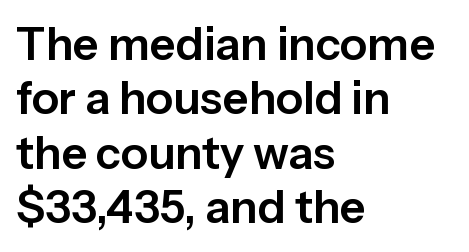
The image shows 45 px sans-serif type, upright; set left-aligned, line spacing 1.21x, normal letter spacing, not underlined; low stroke contrast and a medium x-height.
